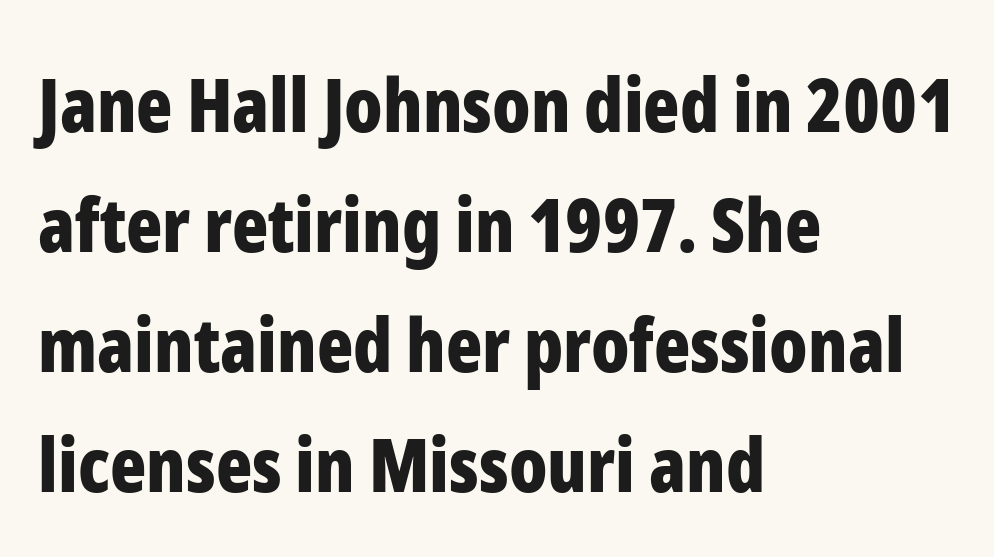
Q: Is the text bold? A: Yes.
Q: Is the text italic (slanted)? A: No, it is upright.
Q: Is the typeface a serif or a sans-serif typeface? A: Sans-serif.
Q: Is the text underlined? A: No.
Q: How is the paragraph aligned? A: Left-aligned.
Q: Is the spacing between letters normal or unusually wide? A: Normal.
Q: Is the spacing between lines tight, normal or loose? A: Normal.
Q: Width (condensed, normal, or wide)? A: Condensed.
Q: Stroke contrast? A: Low.
Q: x-height? A: Medium.
Q: Monospaced? A: No.
